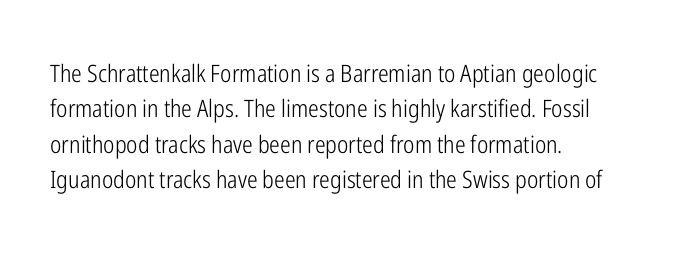
Tracking value appears to be zero — textbook default spacing. Posture: straight, roman, zero tilt. Leftover space on each line is placed entirely after the last word. This is not heavy type; no bold has been used.
